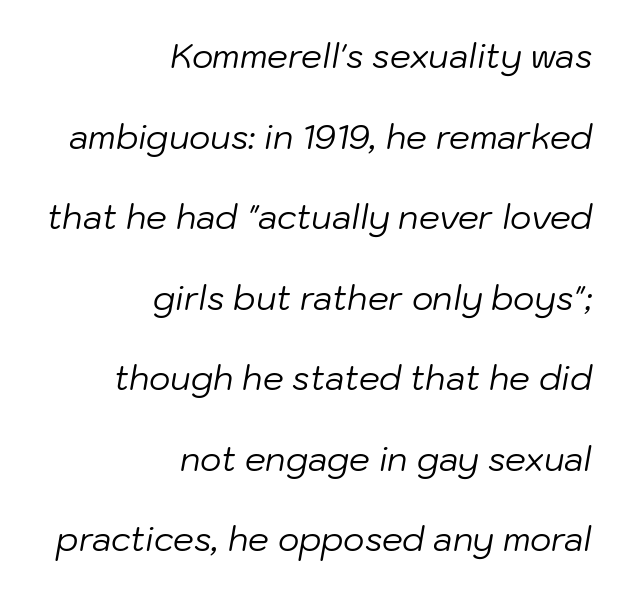
The space between consecutive lines is lavish. Short note: letters normally spaced. The typeface has the unassuming heft of standard copy or less. This sample has the flowing, uneven cadence of proportional lettering. Reading down the block, your eye finds every line finishing at a fixed right position.
